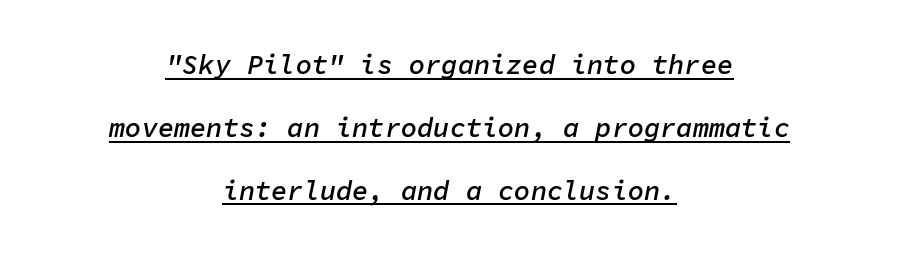
Q: Is the text bold? A: Semi-bold.
Q: Is the text italic (slanted)? A: Yes, it leans right by about 11 degrees.
Q: Is the text underlined? A: Yes.
Q: How is the paragraph aligned? A: Centered.
Q: Is the spacing between letters normal or unusually wide? A: Normal.
Q: Is the spacing between lines tight, normal or loose? A: Loose.
